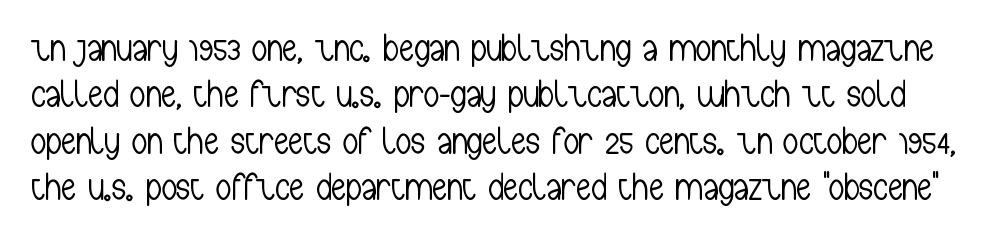
Q: Is the text bold? A: No.
Q: Is the text italic (slanted)? A: No, it is upright.
Q: Is the typeface a serif or a sans-serif typeface? A: Sans-serif.
Q: Is the text underlined? A: No.
Q: Is the spacing between letters normal or unusually wide? A: Normal.
Q: Width (condensed, normal, or wide)? A: Condensed.
Q: Stroke contrast? A: Low.
Q: x-height? A: Medium.
Q: Monospaced? A: No.
